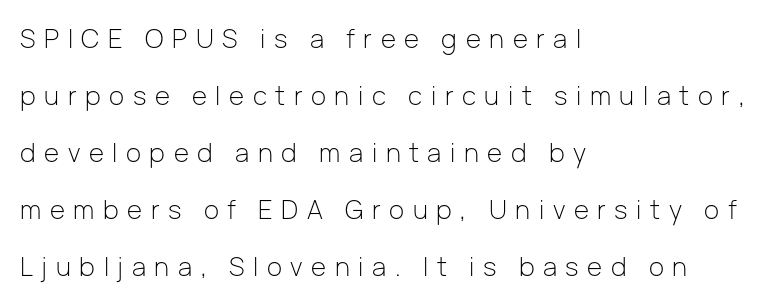
Q: Is the text bold? A: No.
Q: Is the text italic (slanted)? A: No, it is upright.
Q: Is the text underlined? A: No.
Q: How is the paragraph aligned? A: Left-aligned.
Q: Is the spacing between letters normal or unusually wide? A: Unusually wide.
Q: Is the spacing between lines tight, normal or loose? A: Loose.
